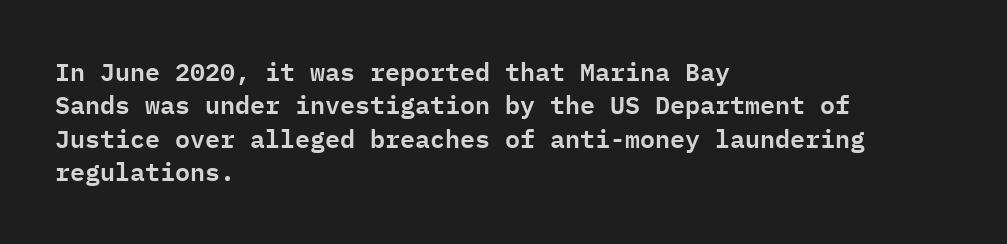
{"italic": "no", "underline": "no", "align": "left", "line_spacing": "normal", "line_spacing_ratio": 1.34, "letter_spacing": "normal", "letter_spacing_em": 0.0, "glyph_px": 25}
